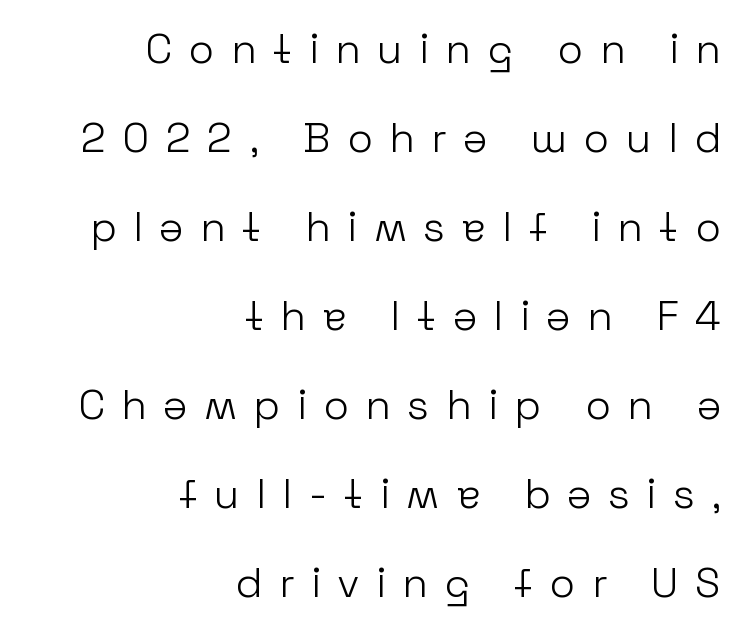
The image shows 42 px light sans-serif type, upright; set right-aligned, loose line spacing (2.12x), unusually wide letter spacing (+0.39 em), not underlined; low stroke contrast and a medium x-height.
